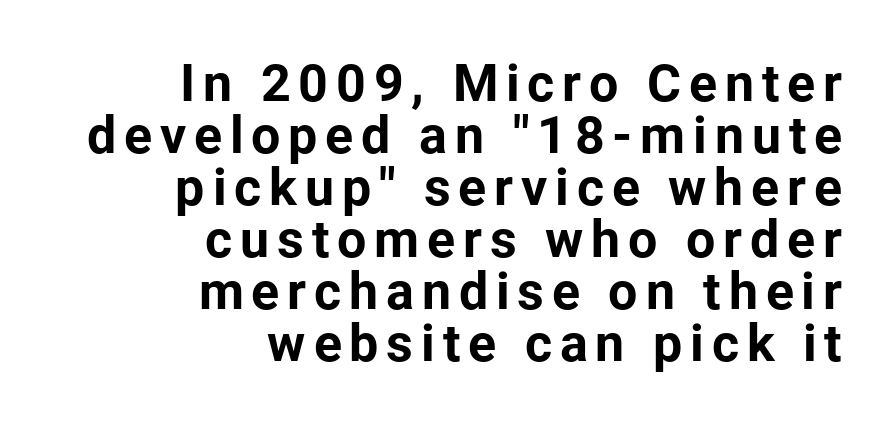
Q: Is the text bold? A: Yes.
Q: Is the text italic (slanted)? A: No, it is upright.
Q: Is the typeface a serif or a sans-serif typeface? A: Sans-serif.
Q: Is the text underlined? A: No.
Q: How is the paragraph aligned? A: Right-aligned.
Q: Is the spacing between lines tight, normal or loose? A: Tight.
Q: Width (condensed, normal, or wide)? A: Normal.
Q: Stroke contrast? A: Low.
Q: x-height? A: Medium.
Q: Monospaced? A: No.
